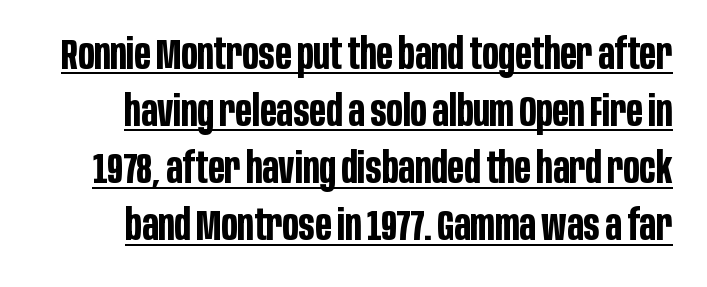
{"serif": "no", "italic": "no", "bold": "yes", "weight": "bold", "width": "condensed", "stroke_contrast": "low", "x_height": "large", "monospaced": "no", "underline": "yes", "line_spacing": "normal", "line_spacing_ratio": 1.36, "letter_spacing": "normal", "letter_spacing_em": 0.0, "glyph_px": 42}
